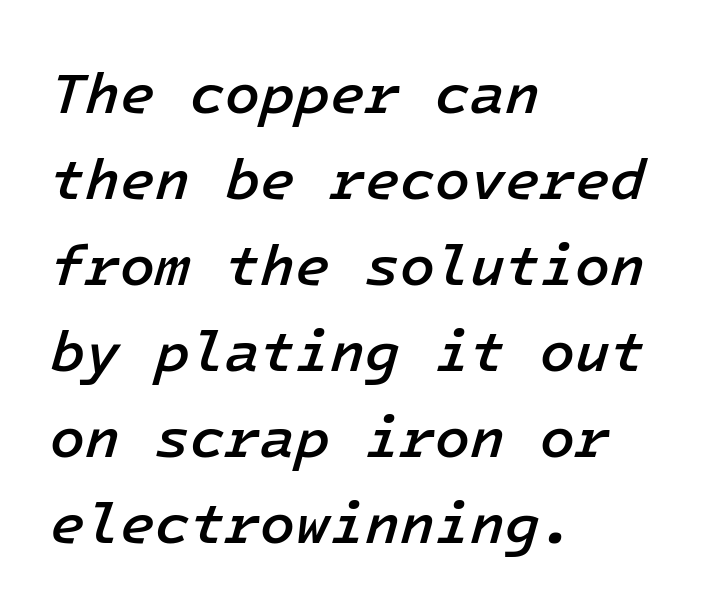
The image shows 57 px semibold type, italic (leaning right); set left-aligned, normal line spacing (1.51x), normal letter spacing, not underlined; low stroke contrast and a medium x-height.
